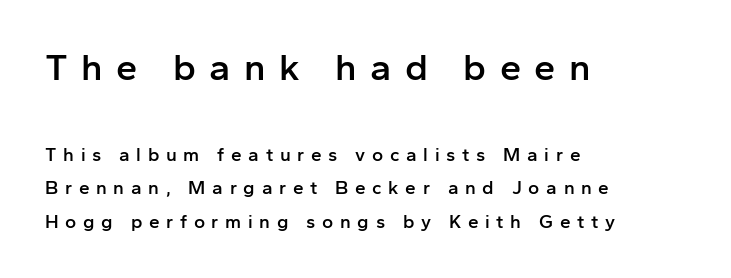
{"serif": "no", "italic": "no", "bold": "semi", "weight": "semibold", "width": "normal", "stroke_contrast": "low", "x_height": "medium", "monospaced": "no", "underline": "no", "align": "left", "line_spacing_ratio": 1.77, "letter_spacing": "wide", "letter_spacing_em": 0.35, "larger_block": "first", "size_ratio": 2.0, "glyph_px": 38}
